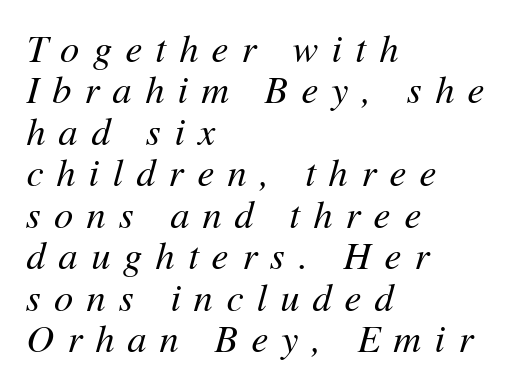
Q: Is the text bold? A: No.
Q: Is the text italic (slanted)? A: Yes, it leans right by about 11 degrees.
Q: Is the text underlined? A: No.
Q: How is the paragraph aligned? A: Left-aligned.
Q: Is the spacing between letters normal or unusually wide? A: Unusually wide.
Q: Is the spacing between lines tight, normal or loose? A: Tight.
Q: Width (condensed, normal, or wide)? A: Normal.
Q: Stroke contrast? A: Medium.
Q: x-height? A: Medium.
Q: Monospaced? A: No.
